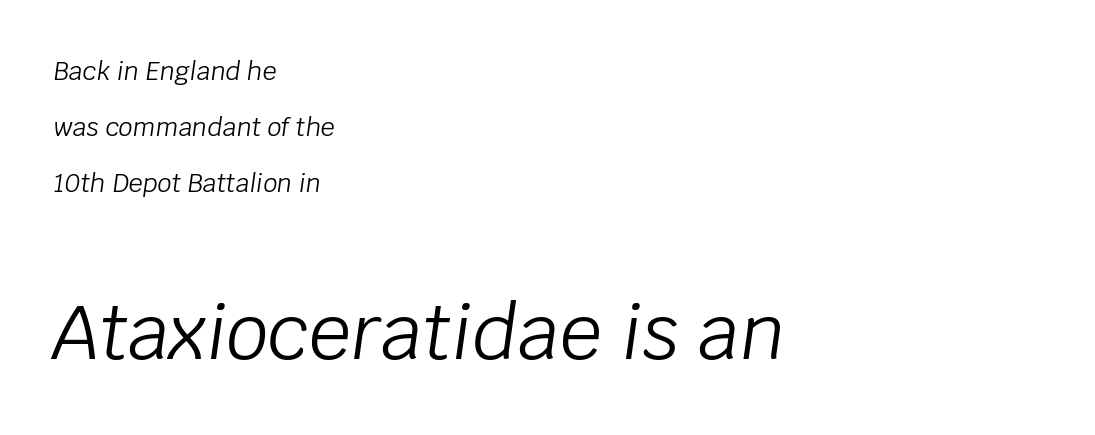
Q: Is the text bold? A: No.
Q: Is the text italic (slanted)? A: Yes, it leans right by about 8 degrees.
Q: Is the text underlined? A: No.
Q: How is the paragraph aligned? A: Left-aligned.
Q: Is the spacing between letters normal or unusually wide? A: Normal.
Q: Is the spacing between lines tight, normal or loose? A: Loose.
Q: Which block of text is set in a larger size, the first (top) or the second (bottom)? A: The second (bottom) one.
Q: Width (condensed, normal, or wide)? A: Normal.
Q: Stroke contrast? A: Low.
Q: x-height? A: Large.
Q: Monospaced? A: No.
